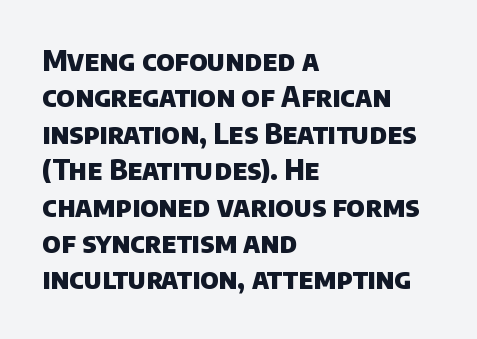
Q: Is the text bold? A: Yes.
Q: Is the typeface a serif or a sans-serif typeface? A: Sans-serif.
Q: Is the text underlined? A: No.
Q: How is the paragraph aligned? A: Left-aligned.
Q: Is the spacing between letters normal or unusually wide? A: Normal.
Q: Is the spacing between lines tight, normal or loose? A: Normal.
Q: Width (condensed, normal, or wide)? A: Normal.
Q: Stroke contrast? A: Low.
Q: x-height? A: Large.
Q: Monospaced? A: No.
